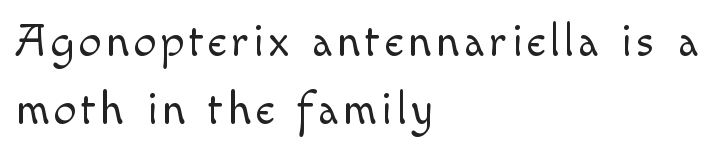
{"serif": "no", "italic": "no", "bold": "no", "weight": "light", "width": "normal", "x_height": "small", "monospaced": "no", "underline": "no", "align": "left", "line_spacing": "normal", "line_spacing_ratio": 1.52, "glyph_px": 45}
